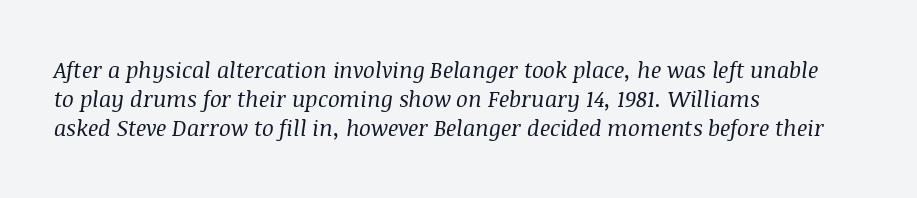
{"italic": "yes", "lean": "right", "slant_degrees": 8, "bold": "no", "underline": "no", "align": "left", "line_spacing": "normal", "line_spacing_ratio": 1.32, "letter_spacing": "normal", "letter_spacing_em": 0.0, "glyph_px": 22}
